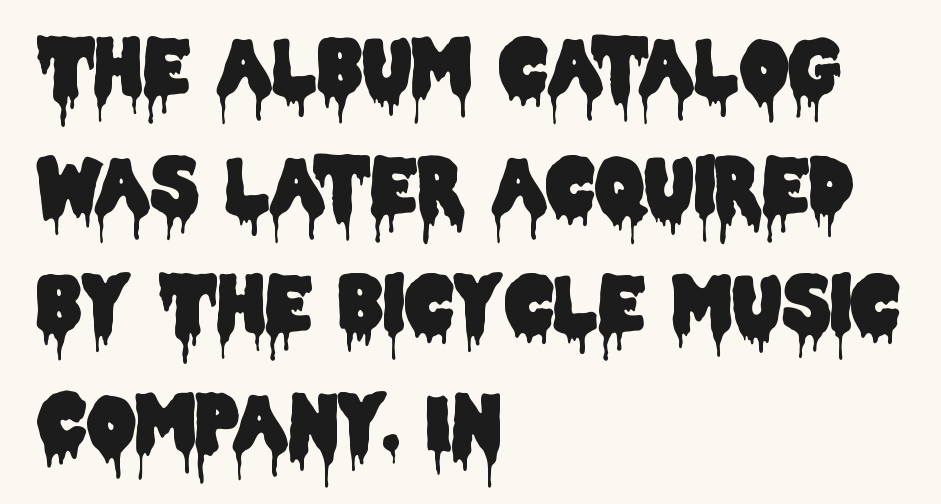
{"serif": "no", "italic": "no", "width": "condensed", "stroke_contrast": "low", "x_height": "large", "monospaced": "no", "underline": "no", "align": "left", "line_spacing": "normal", "line_spacing_ratio": 1.56, "letter_spacing": "normal", "letter_spacing_em": 0.0, "glyph_px": 76}
